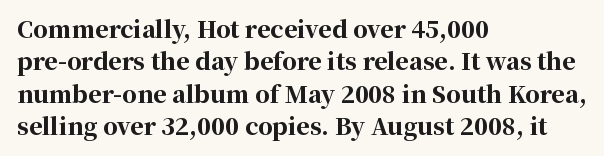
The space directly below the letters is spotless. A dark, heavy texture on the line: the type is bold. Every row of glyphs begins at an identical x-position on the left. Posture: vertical.
